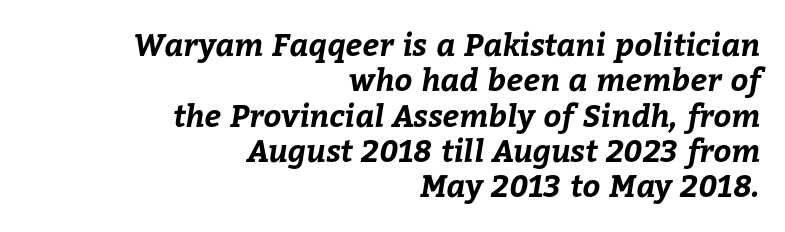
The image shows 31 px bold type; set right-aligned, tight line spacing (1.14x), normal letter spacing, not underlined; low stroke contrast and a medium x-height.
